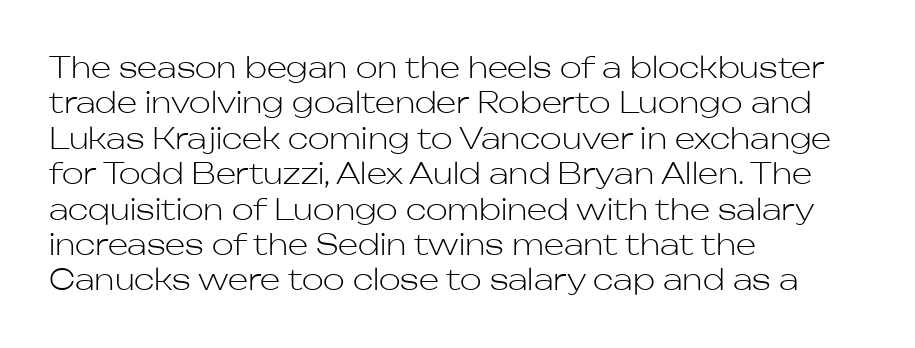
The rag falls on the right side of this text block. The passage shown is typeset with a sans-serif family. Do the letters lean? They stand straight. The gap between lines stays unmarked. Is this a fixed-width face? No — the glyphs have proportional, varying widths.
